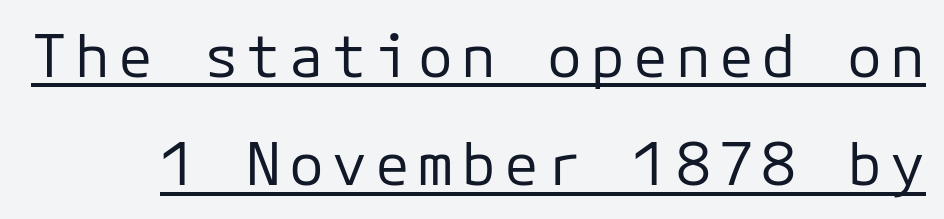
Ordinary non-slanted type is in use. Is the type heavy? It reads as light-to-regular instead. The face used here appears with an underline applied. The letters march in equal steps, a hallmark of fixed-pitch type. The characters display no serif detailing; their extremities are plain.
